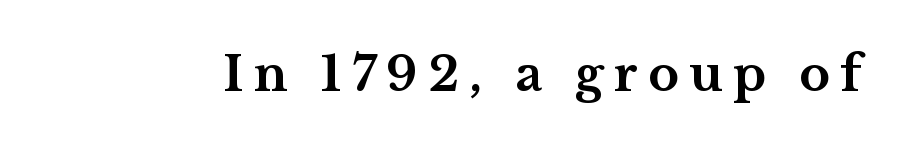
The image shows 47 px bold, wide serif type, upright; set unusually wide letter spacing (+0.22 em), not underlined; medium stroke contrast and a medium x-height.
